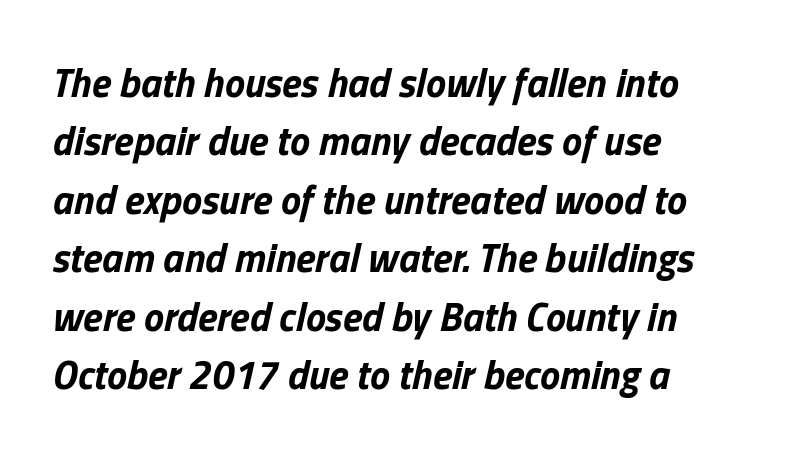
The line-height multiplier appears to be the usual default. A bare baseline throughout the passage. Does the lettering tilt? It does — this is italic. The glyphs have the mass of a bold cut. Line beginnings align vertically; line endings do not.
